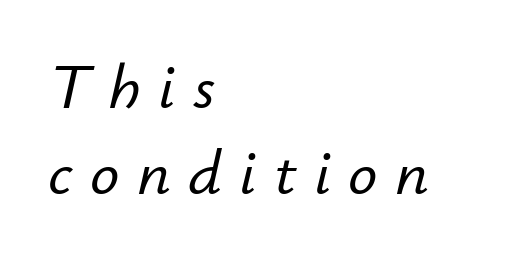
The image shows 65 px text type, italic (leaning right); set left-aligned, normal line spacing (1.33x), unusually wide letter spacing (+0.27 em), not underlined; low stroke contrast and a small x-height.
